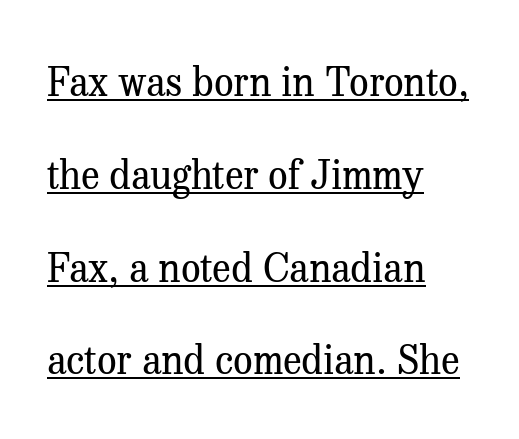
{"serif": "yes", "italic": "no", "bold": "no", "weight": "regular", "width": "normal", "stroke_contrast": "medium", "x_height": "medium", "monospaced": "no", "underline": "yes", "align": "left", "line_spacing": "loose", "line_spacing_ratio": 2.38, "letter_spacing": "normal", "letter_spacing_em": 0.0, "glyph_px": 39}
